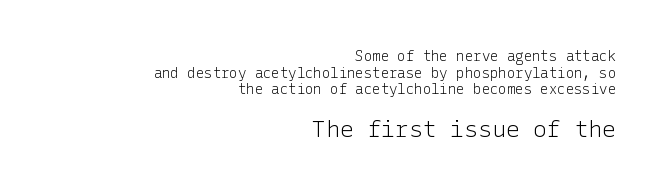
Q: Is the text bold? A: No.
Q: Is the text italic (slanted)? A: No, it is upright.
Q: Is the text underlined? A: No.
Q: How is the paragraph aligned? A: Right-aligned.
Q: Is the spacing between letters normal or unusually wide? A: Normal.
Q: Which block of text is set in a larger size, the first (top) or the second (bottom)? A: The second (bottom) one.
